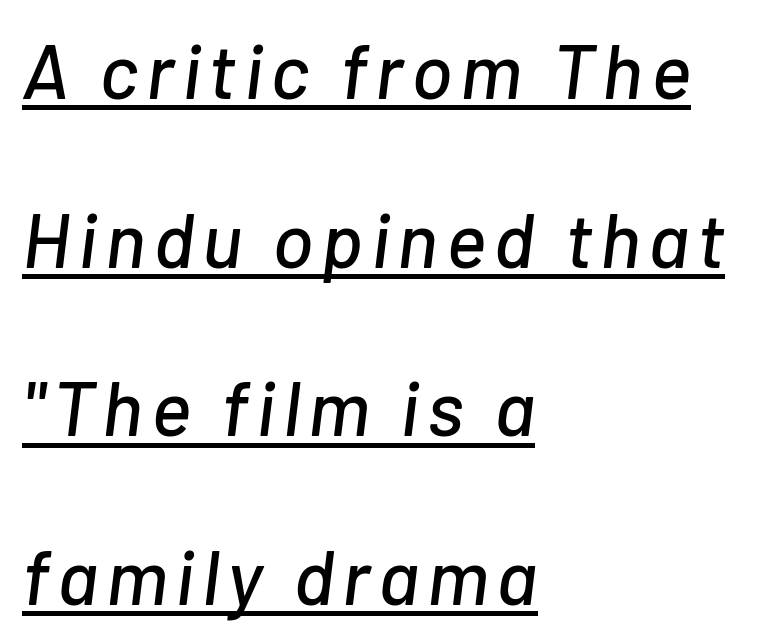
{"italic": "yes", "lean": "right", "slant_degrees": 7, "width": "normal", "stroke_contrast": "low", "x_height": "medium", "monospaced": "no", "underline": "yes", "align": "left", "line_spacing": "loose", "line_spacing_ratio": 2.19, "glyph_px": 77}
